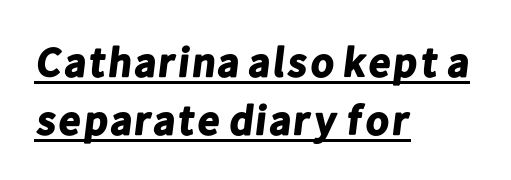
Q: Is the text bold? A: Yes.
Q: Is the typeface a serif or a sans-serif typeface? A: Sans-serif.
Q: Is the text underlined? A: Yes.
Q: How is the paragraph aligned? A: Left-aligned.
Q: Is the spacing between letters normal or unusually wide? A: Normal.
Q: Is the spacing between lines tight, normal or loose? A: Normal.
Q: Width (condensed, normal, or wide)? A: Normal.
Q: Stroke contrast? A: Low.
Q: x-height? A: Medium.
Q: Monospaced? A: No.
